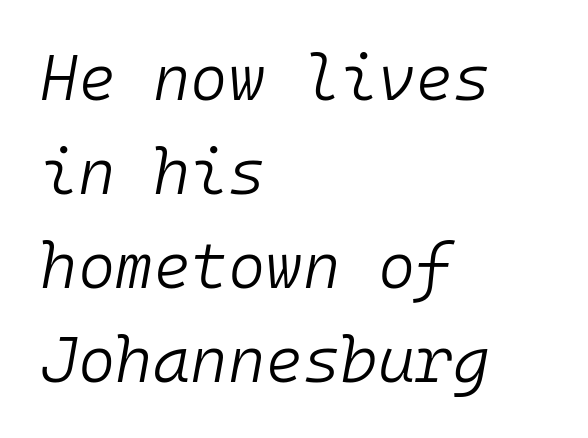
{"italic": "yes", "lean": "right", "slant_degrees": 10, "bold": "no", "weight": "light", "width": "normal", "stroke_contrast": "low", "x_height": "medium", "monospaced": "yes", "underline": "no", "align": "left", "line_spacing": "normal", "line_spacing_ratio": 1.47, "letter_spacing": "normal", "letter_spacing_em": 0.0, "glyph_px": 64}
